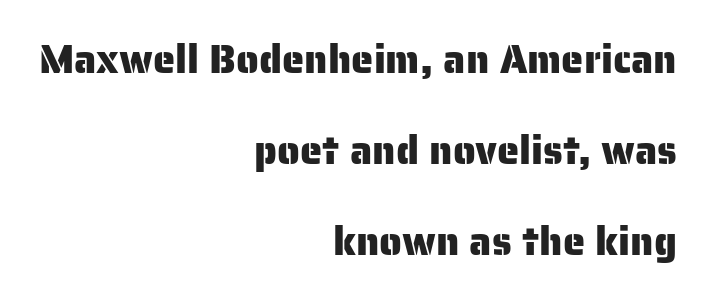
{"serif": "no", "italic": "no", "width": "normal", "stroke_contrast": "low", "x_height": "medium", "monospaced": "no", "underline": "no", "align": "right", "line_spacing": "loose", "line_spacing_ratio": 2.27, "letter_spacing": "normal", "letter_spacing_em": 0.0, "glyph_px": 40}
